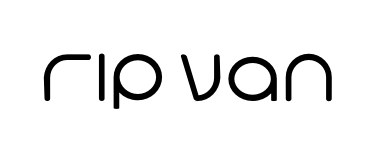
The image shows 76 px regular-weight sans-serif type; set normal letter spacing, not underlined; low stroke contrast and a large x-height.
